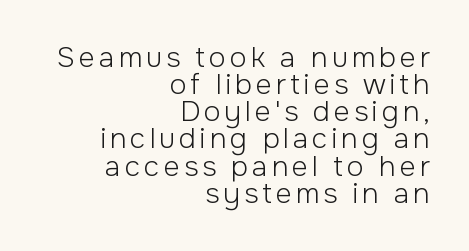
Q: Is the text bold? A: No.
Q: Is the text italic (slanted)? A: No, it is upright.
Q: Is the typeface a serif or a sans-serif typeface? A: Sans-serif.
Q: Is the text underlined? A: No.
Q: How is the paragraph aligned? A: Right-aligned.
Q: Is the spacing between lines tight, normal or loose? A: Tight.
Q: Width (condensed, normal, or wide)? A: Normal.
Q: Stroke contrast? A: Low.
Q: x-height? A: Medium.
Q: Monospaced? A: No.
